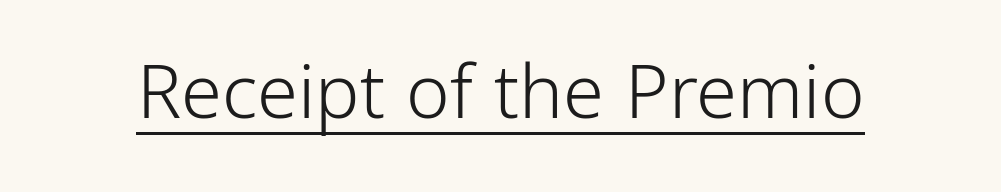
Q: Is the text bold? A: No.
Q: Is the text italic (slanted)? A: No, it is upright.
Q: Is the typeface a serif or a sans-serif typeface? A: Sans-serif.
Q: Is the text underlined? A: Yes.
Q: Is the spacing between letters normal or unusually wide? A: Normal.
Q: Width (condensed, normal, or wide)? A: Condensed.
Q: Stroke contrast? A: Low.
Q: x-height? A: Medium.
Q: Monospaced? A: No.
